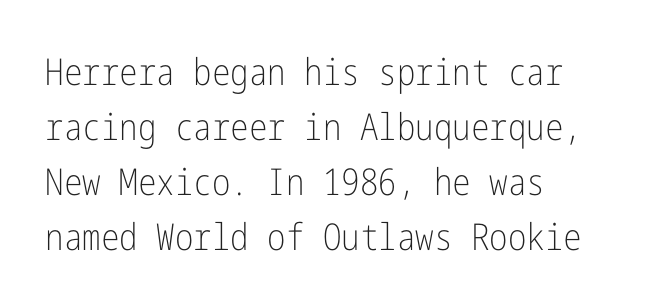
Underlining? Definitely not there. Ascenders rise straight up at ninety degrees. Notice how descenders clear the ascenders below comfortably — that's standard leading. This is sans-serif lettering, the kind often seen on screens and signage. The type is set solid horizontally, with unmodified tracking. These glyphs show unthickened strokes, regular width or finer.
